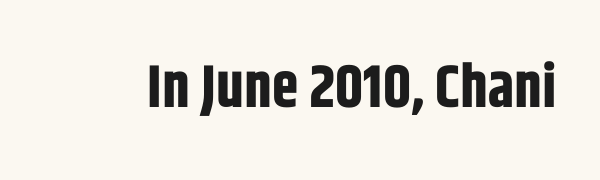
Q: Is the text bold? A: Yes.
Q: Is the text italic (slanted)? A: No, it is upright.
Q: Is the typeface a serif or a sans-serif typeface? A: Sans-serif.
Q: Is the text underlined? A: No.
Q: Is the spacing between letters normal or unusually wide? A: Normal.
Q: Width (condensed, normal, or wide)? A: Condensed.
Q: Stroke contrast? A: Low.
Q: x-height? A: Large.
Q: Monospaced? A: No.
